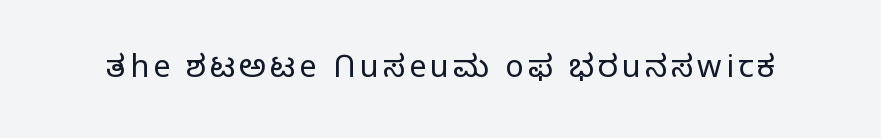
Observe the absence of serifs on each vertical stroke in this sample. Compared with a typical body face, this is equally light or lighter still. The baseline area is clear. Think of a printed novel: that variable character pitch is what you see here. Tall strokes in this sample are plumb rather than angled.
